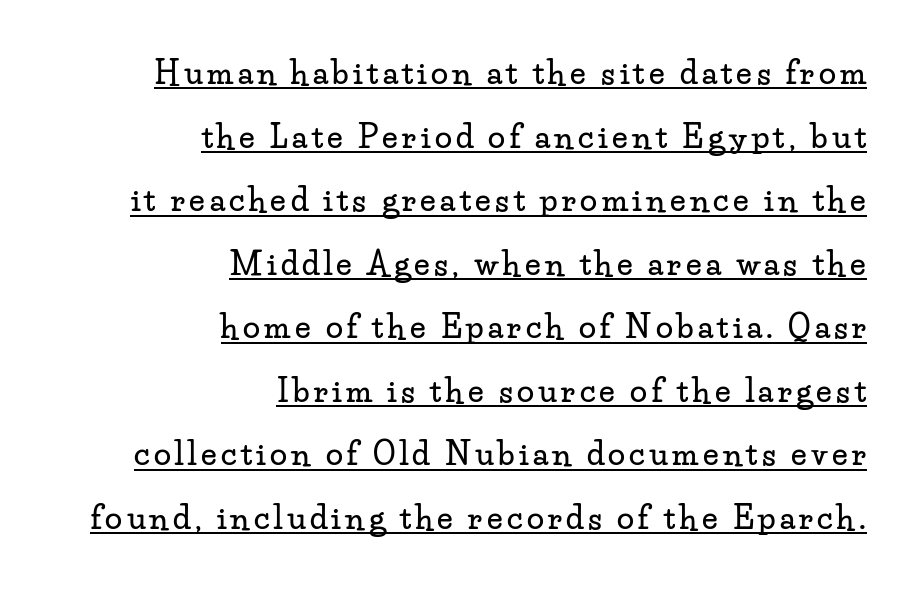
{"serif": "yes", "italic": "no", "width": "wide", "stroke_contrast": "low", "x_height": "small", "monospaced": "no", "underline": "yes", "align": "right", "line_spacing": "loose", "line_spacing_ratio": 2.05, "glyph_px": 31}
